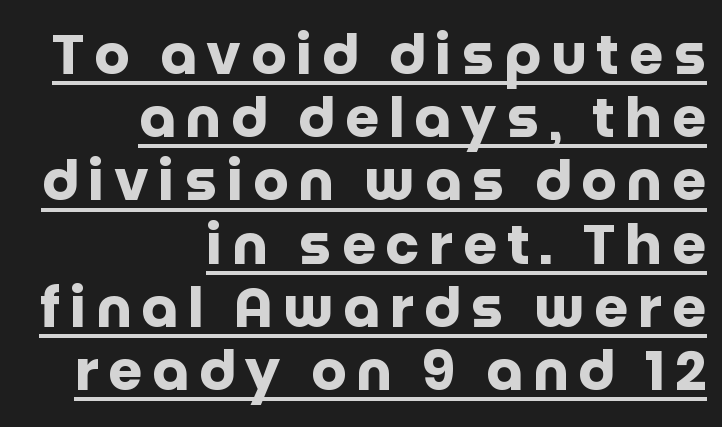
Q: Is the text bold? A: Yes.
Q: Is the text italic (slanted)? A: No, it is upright.
Q: Is the typeface a serif or a sans-serif typeface? A: Sans-serif.
Q: Is the text underlined? A: Yes.
Q: How is the paragraph aligned? A: Right-aligned.
Q: Is the spacing between lines tight, normal or loose? A: Tight.
Q: Width (condensed, normal, or wide)? A: Normal.
Q: Stroke contrast? A: Low.
Q: x-height? A: Large.
Q: Monospaced? A: No.
